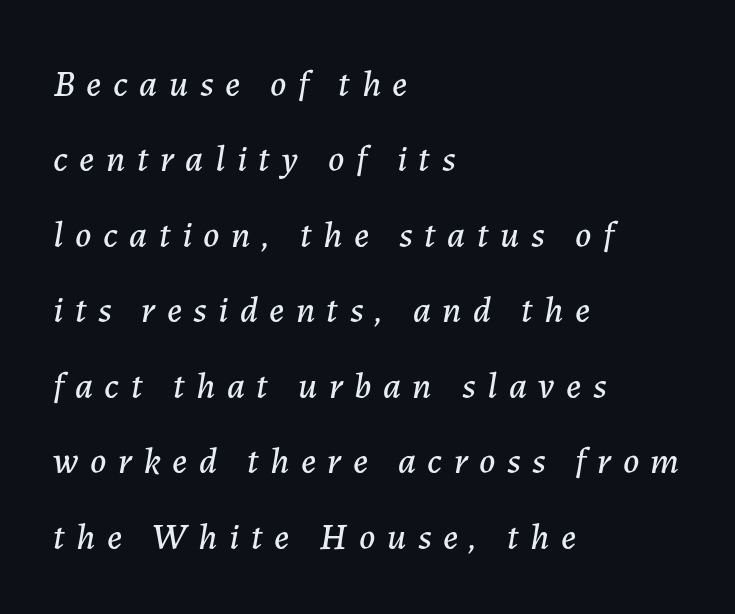
Q: Is the text italic (slanted)? A: Yes, it leans right by about 7 degrees.
Q: Is the text underlined? A: No.
Q: How is the paragraph aligned? A: Left-aligned.
Q: Is the spacing between letters normal or unusually wide? A: Unusually wide.
Q: Is the spacing between lines tight, normal or loose? A: Loose.
Q: Width (condensed, normal, or wide)? A: Normal.
Q: Stroke contrast? A: Low.
Q: x-height? A: Medium.
Q: Monospaced? A: No.
